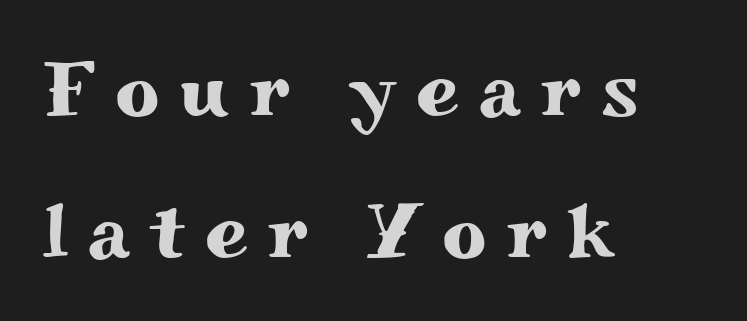
The image shows 77 px wide serif type, upright; set left-aligned, line spacing 1.84x, unusually wide letter spacing (+0.26 em), not underlined; medium stroke contrast and a small x-height.
